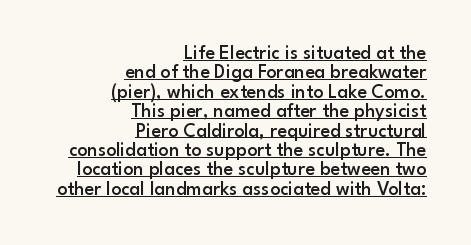
A semibold gives these letters moderate extra thickness, short of bold. Observe the ordinary spacing: letters are neighbours, not strangers. Unlike italic type, these characters show no tilt at all. Leftover space on each line is placed entirely before the opening word. Beneath each row of characters lies a ruled line.
